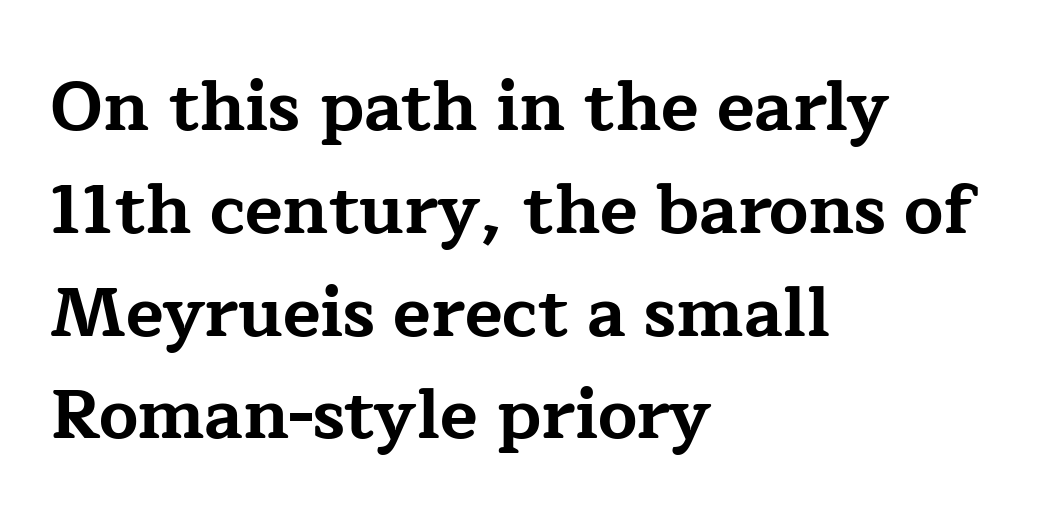
The image shows 69 px bold, wide serif type, upright; set left-aligned, normal line spacing (1.49x), normal letter spacing, not underlined; low stroke contrast and a medium x-height.
